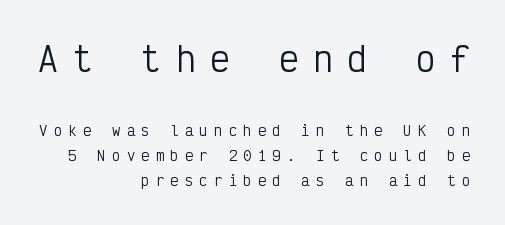
Q: Is the text bold? A: No.
Q: Is the text italic (slanted)? A: No, it is upright.
Q: Is the typeface a serif or a sans-serif typeface? A: Sans-serif.
Q: Is the text underlined? A: No.
Q: How is the paragraph aligned? A: Right-aligned.
Q: Is the spacing between letters normal or unusually wide? A: Unusually wide.
Q: Which block of text is set in a larger size, the first (top) or the second (bottom)? A: The first (top) one.
Q: Width (condensed, normal, or wide)? A: Condensed.
Q: Stroke contrast? A: Low.
Q: x-height? A: Medium.
Q: Monospaced? A: Yes.
